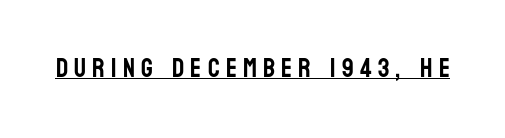
Does the lettering tilt? It doesn't — this is upright. Words appear elongated and porous because spacing is wide. Has an underline been added? It has.
